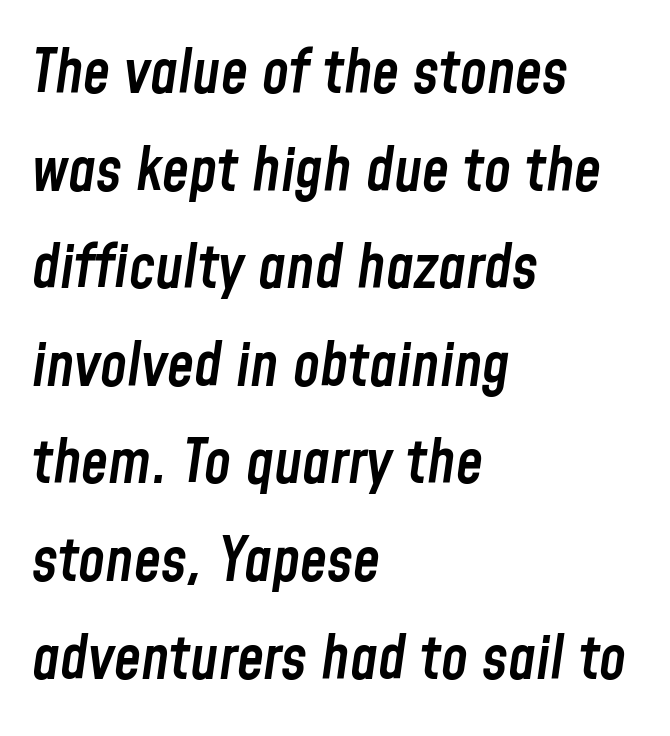
Italic? Definitely — the glyphs are oblique. The typesetter chose a ragged-right arrangement here. The glyphs are unaccompanied by any horizontal stroke below them. Note the varied advance widths — an 'i' is clearly narrower than an 'm'.
